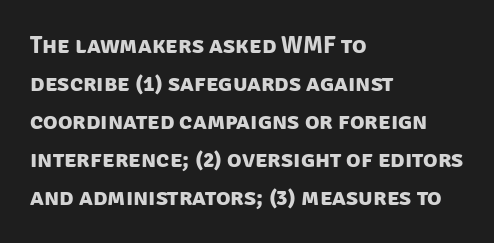
Q: Is the text bold? A: Yes.
Q: Is the text underlined? A: No.
Q: How is the paragraph aligned? A: Left-aligned.
Q: Is the spacing between letters normal or unusually wide? A: Normal.
Q: Is the spacing between lines tight, normal or loose? A: Normal.
